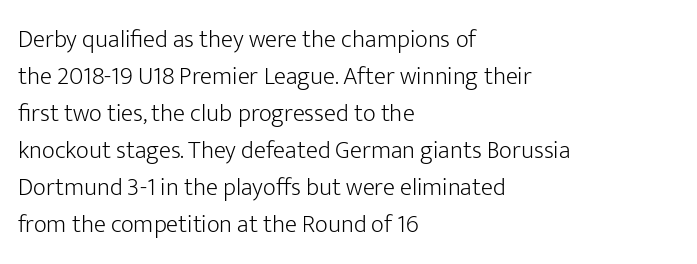
Q: Is the text bold? A: No.
Q: Is the text italic (slanted)? A: No, it is upright.
Q: Is the text underlined? A: No.
Q: How is the paragraph aligned? A: Left-aligned.
Q: Is the spacing between letters normal or unusually wide? A: Normal.
Q: Is the spacing between lines tight, normal or loose? A: Normal.
